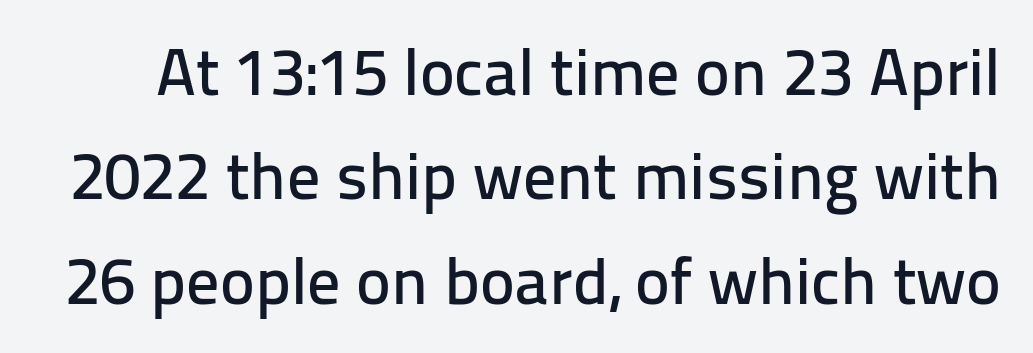
Q: Is the text italic (slanted)? A: No, it is upright.
Q: Is the typeface a serif or a sans-serif typeface? A: Sans-serif.
Q: Is the text underlined? A: No.
Q: Is the spacing between letters normal or unusually wide? A: Normal.
Q: Is the spacing between lines tight, normal or loose? A: Normal.
Q: Width (condensed, normal, or wide)? A: Normal.
Q: Stroke contrast? A: Low.
Q: x-height? A: Medium.
Q: Monospaced? A: No.
